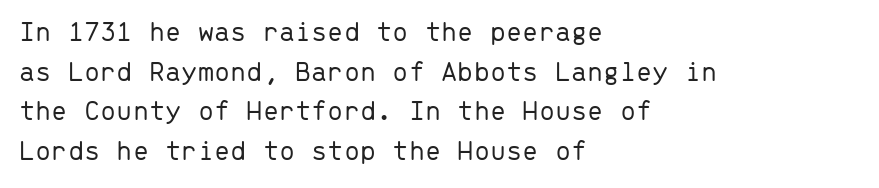
{"serif": "no", "italic": "no", "bold": "no", "weight": "light", "width": "normal", "stroke_contrast": "low", "x_height": "medium", "monospaced": "yes", "underline": "no", "align": "left", "line_spacing": "normal", "line_spacing_ratio": 1.37, "letter_spacing": "normal", "letter_spacing_em": 0.0, "glyph_px": 29}
